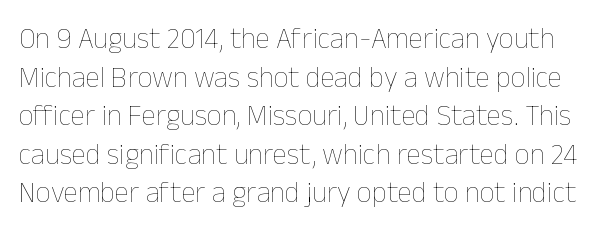
{"italic": "no", "bold": "no", "weight": "thin", "width": "normal", "stroke_contrast": "low", "x_height": "medium", "monospaced": "no", "underline": "no", "line_spacing": "normal", "line_spacing_ratio": 1.33, "letter_spacing": "normal", "letter_spacing_em": 0.0, "glyph_px": 29}
